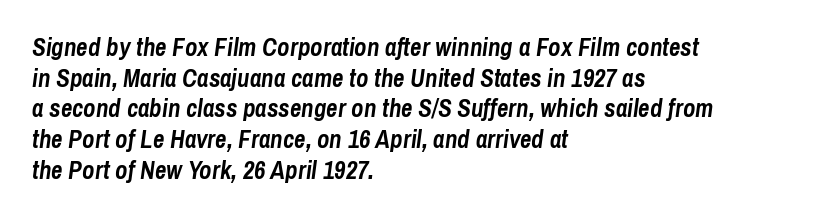
{"italic": "yes", "lean": "right", "slant_degrees": 8, "bold": "yes", "underline": "no", "align": "left", "line_spacing_ratio": 1.23, "letter_spacing": "normal", "letter_spacing_em": 0.0, "glyph_px": 25}
